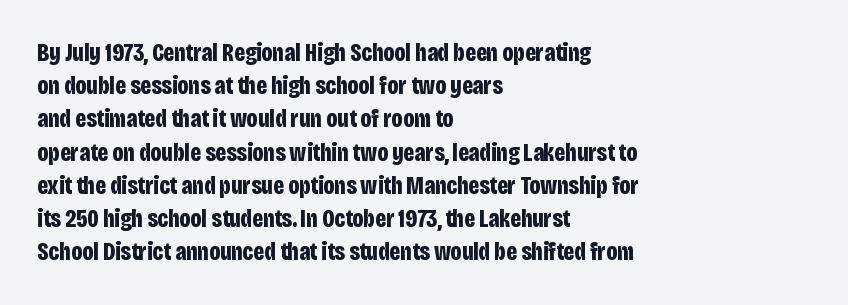
The image shows 25 px bold type, upright; set left-aligned, normal line spacing (1.33x), normal letter spacing, not underlined.
